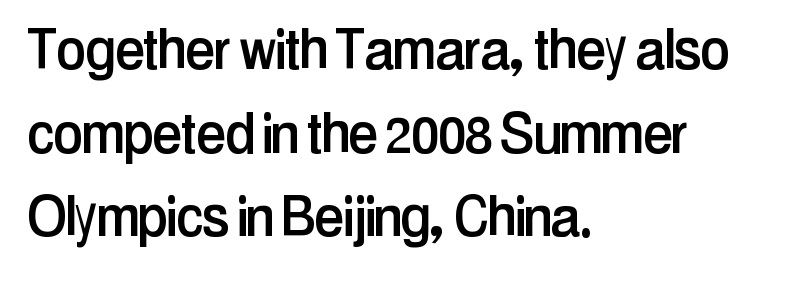
{"serif": "no", "italic": "no", "width": "condensed", "stroke_contrast": "low", "x_height": "medium", "monospaced": "no", "underline": "no", "align": "left", "line_spacing": "normal", "line_spacing_ratio": 1.25, "letter_spacing": "normal", "letter_spacing_em": 0.0, "glyph_px": 67}
